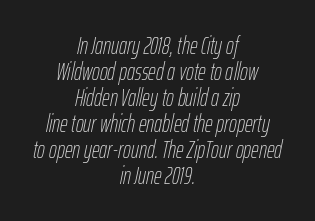
Q: Is the text bold? A: No.
Q: Is the text italic (slanted)? A: Yes, it leans right by about 12 degrees.
Q: Is the text underlined? A: No.
Q: How is the paragraph aligned? A: Centered.
Q: Is the spacing between letters normal or unusually wide? A: Normal.
Q: Is the spacing between lines tight, normal or loose? A: Tight.
